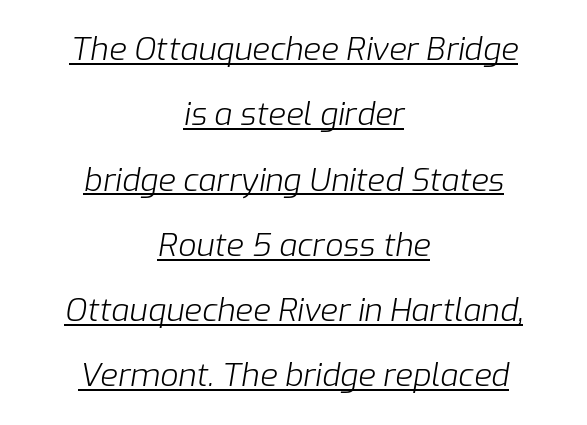
The typesetter has applied underlining to the passage shown. The passage shown leans; its letterforms are oblique. Leading: increased. Do the characters align in a grid? No, the font is proportional.
